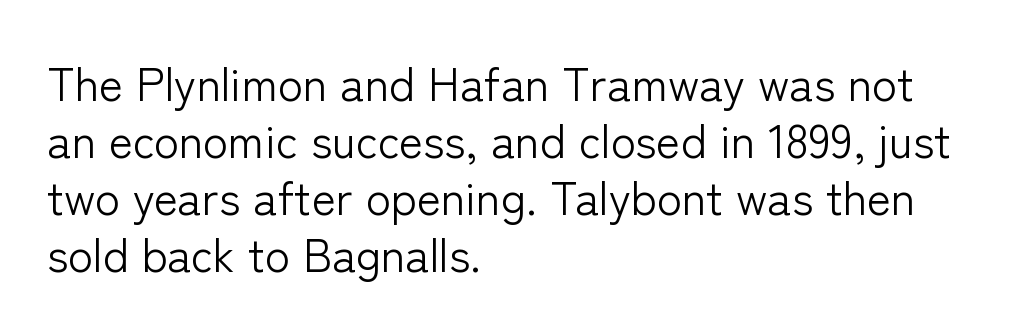
Q: Is the text bold? A: No.
Q: Is the text italic (slanted)? A: No, it is upright.
Q: Is the typeface a serif or a sans-serif typeface? A: Sans-serif.
Q: Is the text underlined? A: No.
Q: How is the paragraph aligned? A: Left-aligned.
Q: Is the spacing between letters normal or unusually wide? A: Normal.
Q: Width (condensed, normal, or wide)? A: Normal.
Q: Stroke contrast? A: Low.
Q: x-height? A: Medium.
Q: Monospaced? A: No.
